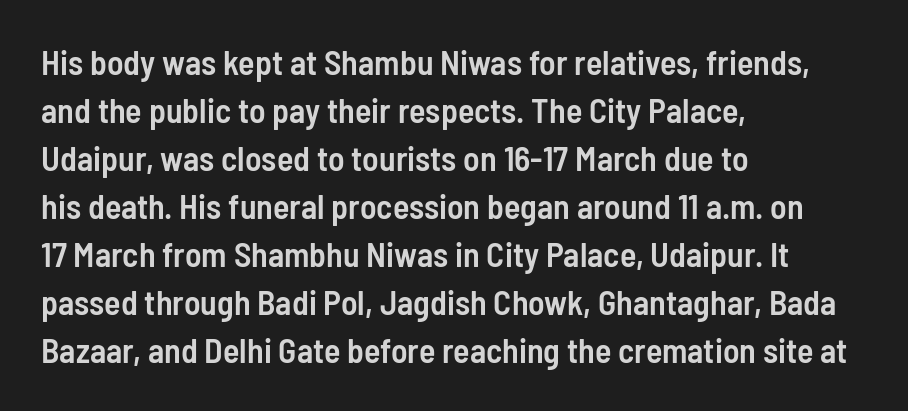
The typesetter chose a ragged-right arrangement here. Between one letter and the next there's only the usual sliver of space. Here the designer chose a conventional face with non-uniform glyph widths. A roman cut, with each character standing at attention.
